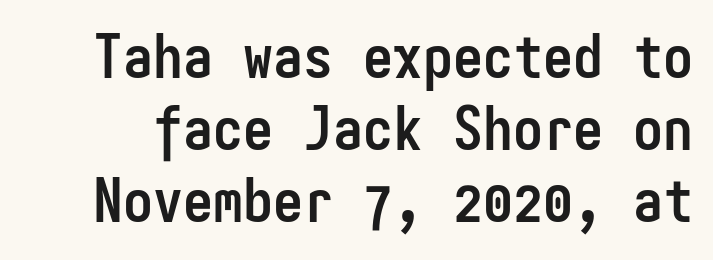
Q: Is the text bold? A: Yes.
Q: Is the text italic (slanted)? A: No, it is upright.
Q: Is the typeface a serif or a sans-serif typeface? A: Sans-serif.
Q: Is the text underlined? A: No.
Q: Is the spacing between letters normal or unusually wide? A: Normal.
Q: Width (condensed, normal, or wide)? A: Condensed.
Q: Stroke contrast? A: Low.
Q: x-height? A: Medium.
Q: Monospaced? A: Yes.
